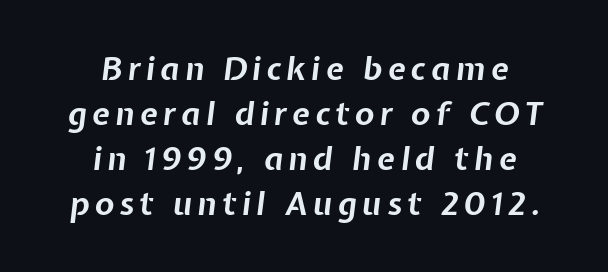
{"italic": "yes", "lean": "right", "slant_degrees": 7, "bold": "yes", "weight": "bold", "width": "normal", "stroke_contrast": "low", "x_height": "medium", "monospaced": "no", "underline": "no", "align": "center", "line_spacing": "normal", "line_spacing_ratio": 1.41, "glyph_px": 32}
